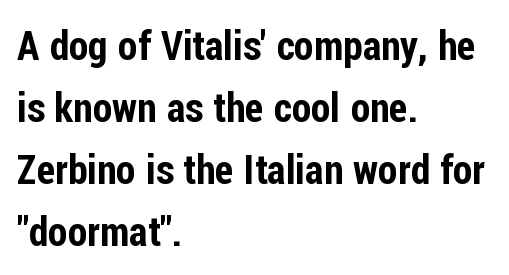
{"serif": "no", "italic": "no", "width": "condensed", "stroke_contrast": "low", "x_height": "medium", "monospaced": "no", "underline": "no", "align": "left", "line_spacing": "normal", "line_spacing_ratio": 1.55, "letter_spacing": "normal", "letter_spacing_em": 0.0, "glyph_px": 40}
